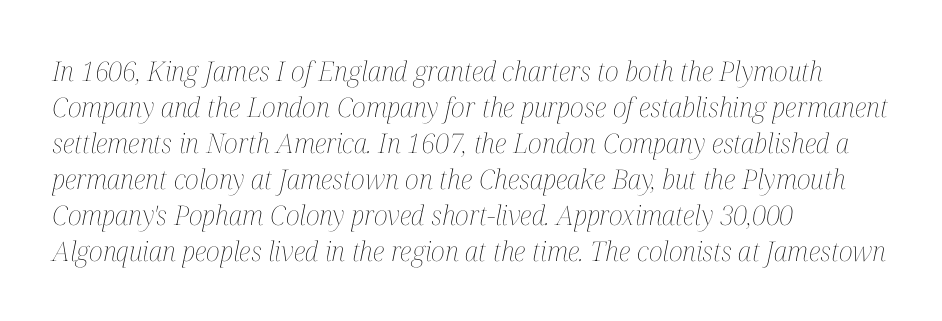
The image shows 27 px text type, italic (leaning right); set left-aligned, normal line spacing (1.33x), normal letter spacing, not underlined.
